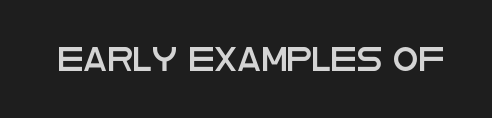
The image shows 23 px text type, upright; set normal letter spacing, not underlined.
